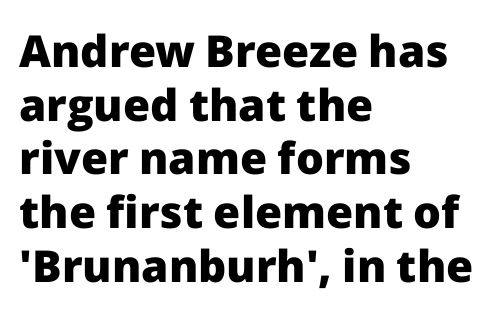
{"serif": "no", "italic": "no", "bold": "yes", "weight": "heavy", "width": "normal", "stroke_contrast": "low", "x_height": "medium", "monospaced": "no", "underline": "no", "align": "left", "line_spacing_ratio": 1.22, "letter_spacing": "normal", "letter_spacing_em": 0.0, "glyph_px": 44}
